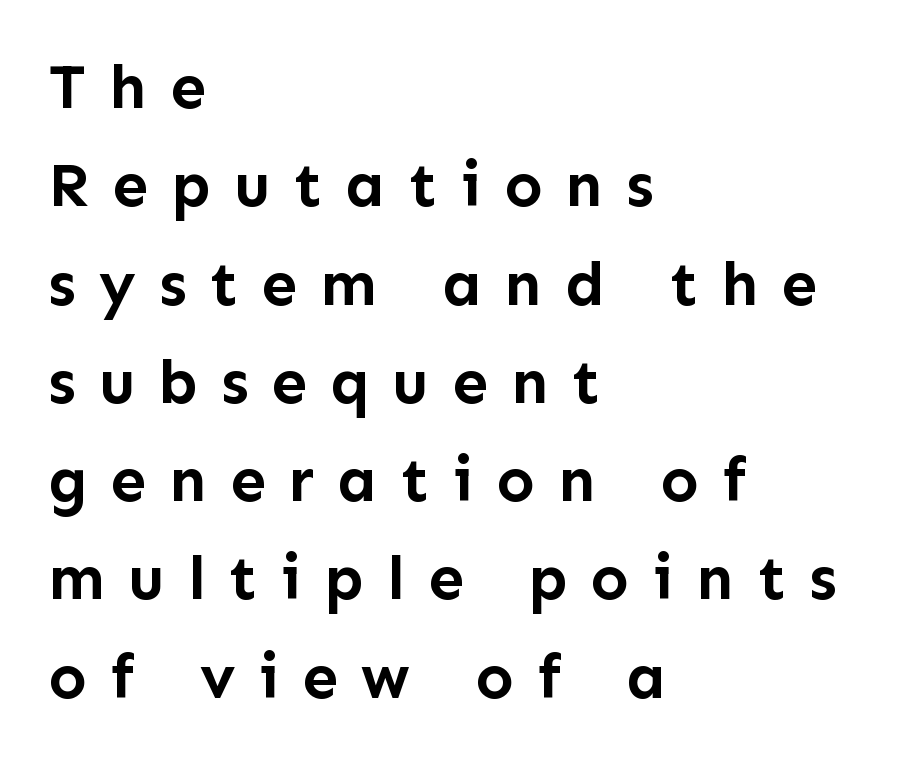
{"serif": "no", "italic": "no", "bold": "yes", "weight": "semibold", "width": "normal", "stroke_contrast": "low", "x_height": "medium", "monospaced": "no", "underline": "no", "align": "left", "line_spacing": "normal", "line_spacing_ratio": 1.56, "letter_spacing": "wide", "letter_spacing_em": 0.37, "glyph_px": 63}
